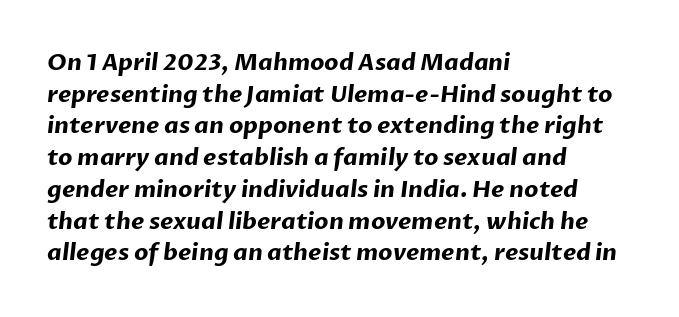
The tracking reads as untouched default to a designer's eye. Each row of text sits above clean, open space. Reading down the block, your eye returns to a fixed left position each line. The rendering uses a moderate line-height, typical for paragraphs. You'd pick this weight for a headline — it's a proper bold.
